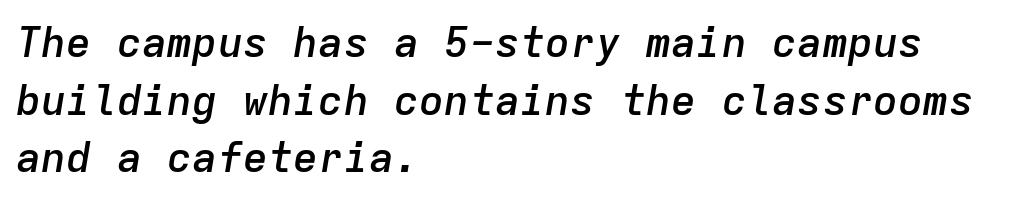
Q: Is the text bold? A: Semi-bold.
Q: Is the text italic (slanted)? A: Yes, it leans right by about 9 degrees.
Q: Is the text underlined? A: No.
Q: How is the paragraph aligned? A: Left-aligned.
Q: Is the spacing between letters normal or unusually wide? A: Normal.
Q: Is the spacing between lines tight, normal or loose? A: Normal.
Q: Width (condensed, normal, or wide)? A: Normal.
Q: Stroke contrast? A: Low.
Q: x-height? A: Medium.
Q: Monospaced? A: Yes.
